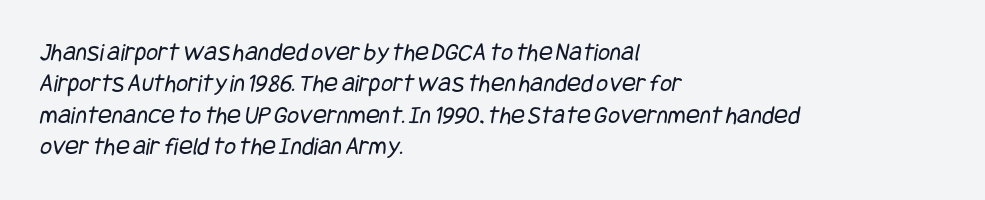
The image shows 26 px text type; set left-aligned, line spacing 1.21x, normal letter spacing, not underlined.
